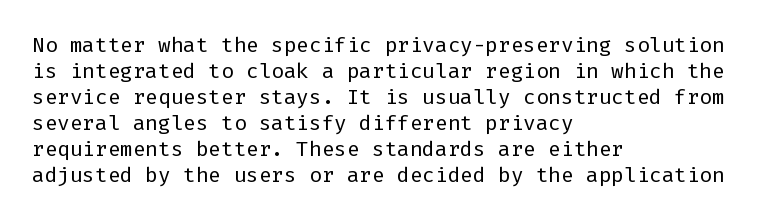
Q: Is the text bold? A: No.
Q: Is the text italic (slanted)? A: No, it is upright.
Q: Is the text underlined? A: No.
Q: How is the paragraph aligned? A: Left-aligned.
Q: Is the spacing between letters normal or unusually wide? A: Normal.
